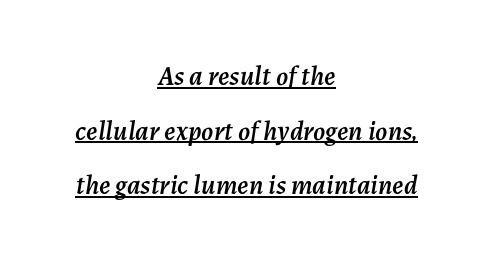
The typesetter chose a symmetrical, centered arrangement here. A typesetter would call this zero additional tracking. Does a line run under the words? Yes, clearly. The block of text is sparse from top to bottom, with ample space between rows.
